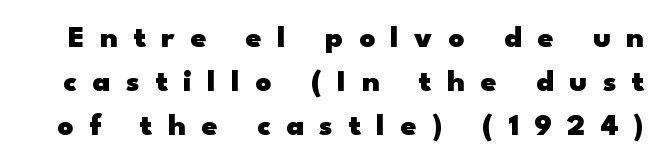
The type is letterspaced generously, with wide tracking. The passage shown is emphatically bold. Does the lettering tilt? It doesn't — this is upright. The face used here is proportionally spaced, like ordinary book or web type. Clear beneath every line of the passage.
